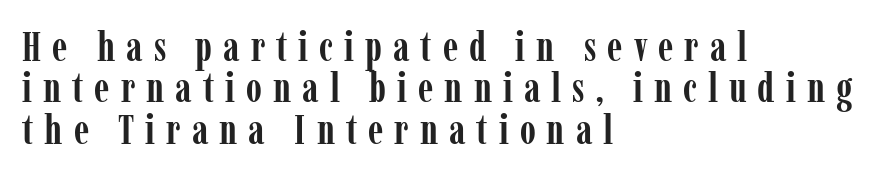
Q: Is the text bold? A: Yes.
Q: Is the text italic (slanted)? A: No, it is upright.
Q: Is the typeface a serif or a sans-serif typeface? A: Serif.
Q: Is the text underlined? A: No.
Q: How is the paragraph aligned? A: Left-aligned.
Q: Is the spacing between letters normal or unusually wide? A: Unusually wide.
Q: Is the spacing between lines tight, normal or loose? A: Tight.
Q: Width (condensed, normal, or wide)? A: Condensed.
Q: Stroke contrast? A: Low.
Q: x-height? A: Medium.
Q: Monospaced? A: No.
